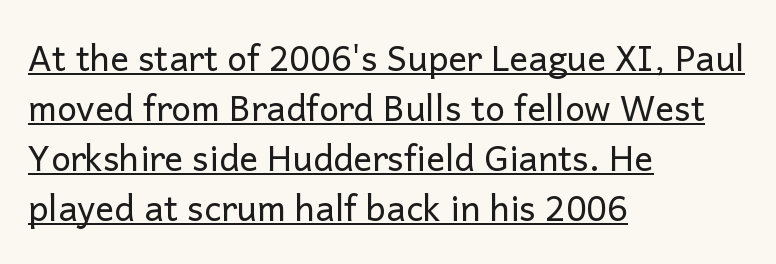
{"serif": "no", "italic": "no", "bold": "no", "weight": "regular", "width": "normal", "stroke_contrast": "low", "x_height": "medium", "monospaced": "no", "underline": "yes", "align": "left", "line_spacing": "normal", "line_spacing_ratio": 1.43, "letter_spacing": "normal", "letter_spacing_em": 0.0, "glyph_px": 35}
